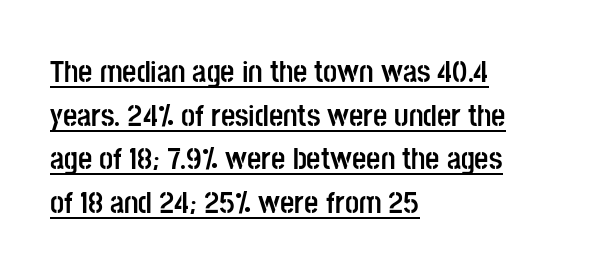
The image shows 31 px semibold, condensed sans-serif type, upright; set left-aligned, normal line spacing (1.41x), normal letter spacing, underlined; low stroke contrast and a large x-height.
